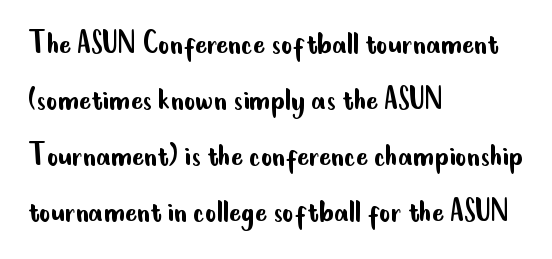
A bare baseline throughout the passage. These lines keep a tight, regular rhythm from letter to letter. Ordinary non-slanted type is in use. The letters carry no serifs — their stems end cleanly without finishing strokes. The weight tops out at a normal text grade.
